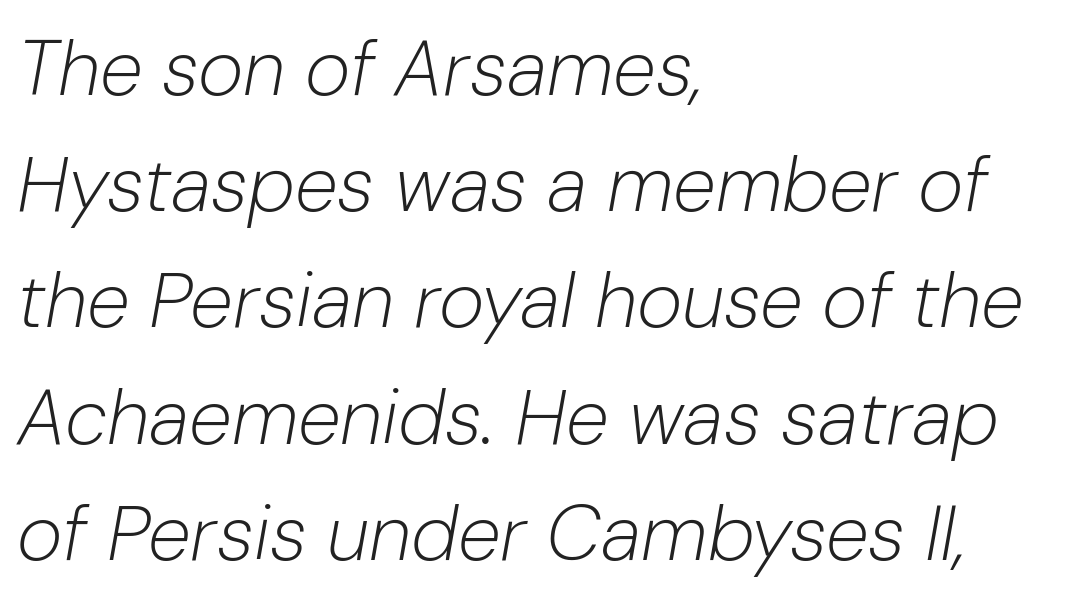
Words appear dense and cohesive because spacing is normal. Stems and bowls with no extra thickness — not bold. This is oblique type, the kind used for emphasis or titles. Each letter keeps its own natural width here, so spacing adapts to shape. Only glyphs here, with clear space below each row.
